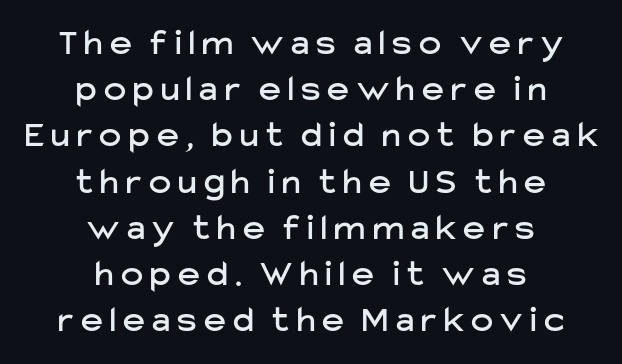
Just letters on the line, the space beneath them empty. Regarding serifs, this sample does without them. The paragraph has two soft edges and a firm central axis. Quick note: interline space is typical. What stands out about the letter spacing? Its width — letters are far apart.
